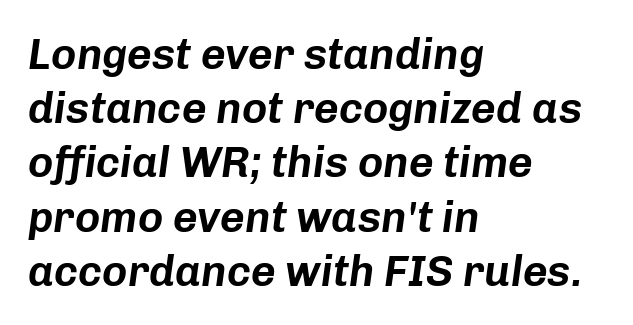
{"italic": "yes", "lean": "right", "slant_degrees": 8, "width": "normal", "stroke_contrast": "low", "x_height": "medium", "monospaced": "no", "underline": "no", "align": "left", "line_spacing": "normal", "line_spacing_ratio": 1.26, "letter_spacing": "normal", "letter_spacing_em": 0.0, "glyph_px": 43}
